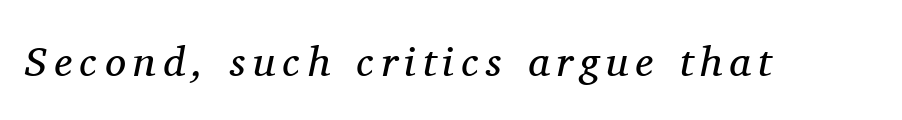
The image shows 42 px regular-weight serif type, italic (leaning right); set not underlined; medium stroke contrast and a medium x-height.
